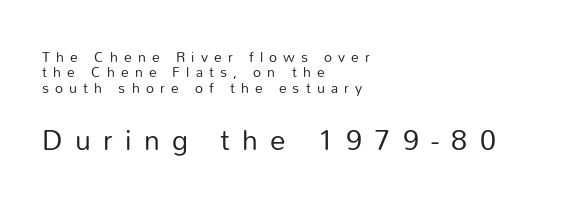
{"serif": "no", "italic": "no", "bold": "no", "weight": "regular", "width": "normal", "stroke_contrast": "low", "x_height": "medium", "monospaced": "no", "underline": "no", "align": "left", "line_spacing": "tight", "line_spacing_ratio": 1.1, "letter_spacing": "wide", "letter_spacing_em": 0.44, "larger_block": "second", "size_ratio": 2.0, "glyph_px": 28}
